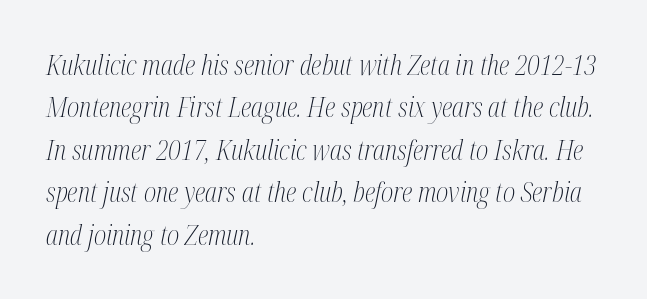
The image shows 27 px text type, italic (leaning right); set left-aligned, normal line spacing (1.57x), normal letter spacing, not underlined.
